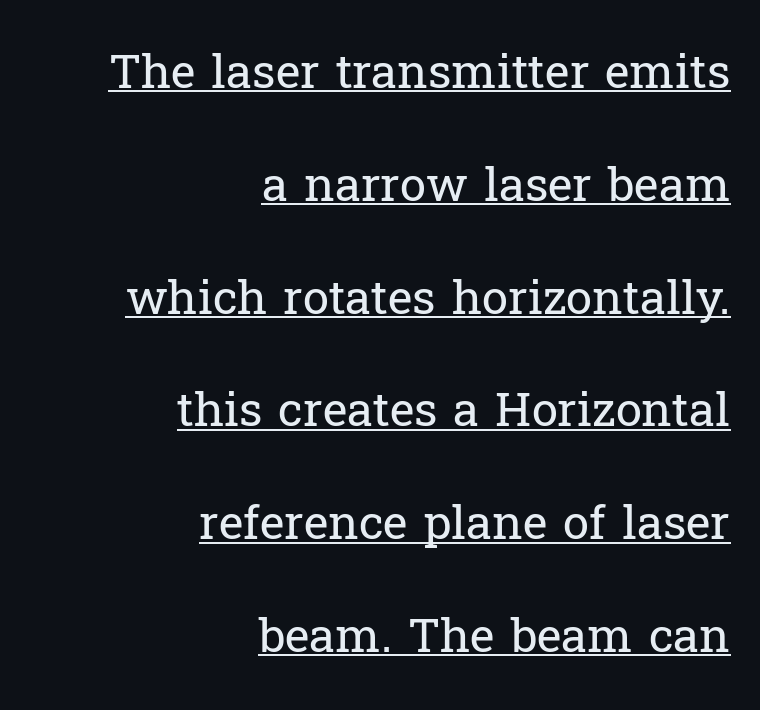
{"serif": "yes", "italic": "no", "bold": "no", "weight": "regular", "width": "normal", "stroke_contrast": "low", "x_height": "medium", "monospaced": "no", "underline": "yes", "align": "right", "line_spacing": "loose", "line_spacing_ratio": 2.4, "letter_spacing": "normal", "letter_spacing_em": 0.0, "glyph_px": 47}
